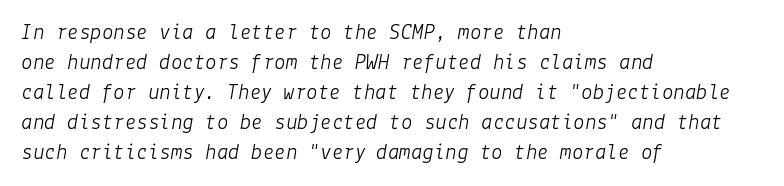
{"italic": "yes", "lean": "right", "slant_degrees": 9, "bold": "no", "underline": "no", "align": "left", "line_spacing": "normal", "line_spacing_ratio": 1.3, "letter_spacing": "normal", "letter_spacing_em": 0.0, "glyph_px": 23}
